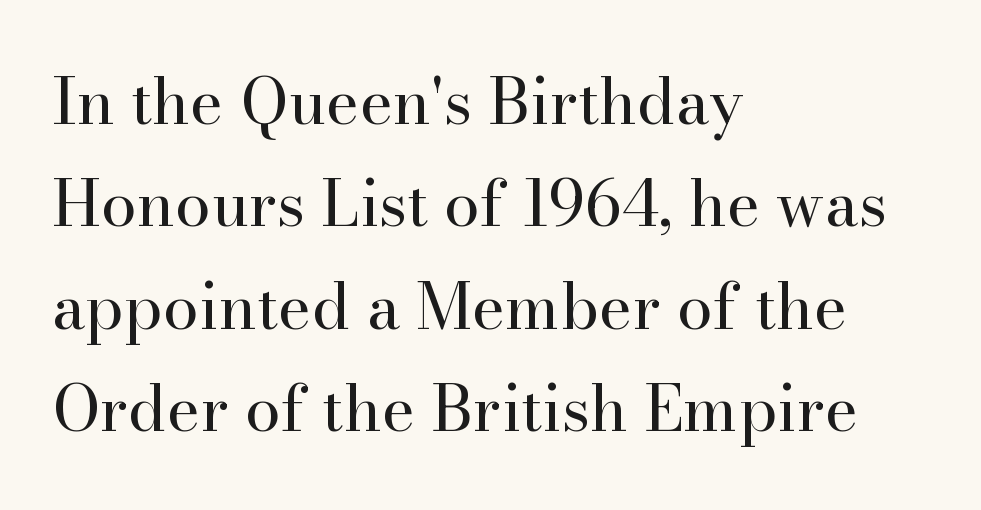
The image shows 64 px regular-weight serif type, upright; set left-aligned, normal line spacing (1.6x), normal letter spacing, not underlined; high stroke contrast and a small x-height.
